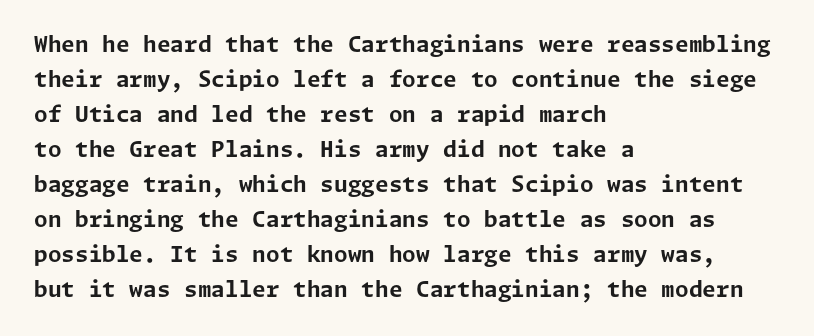
The image shows 22 px bold type, upright; set left-aligned, normal line spacing (1.59x), normal letter spacing, not underlined.
